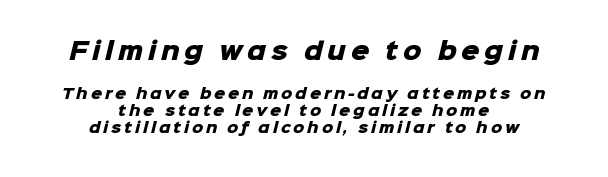
Q: Is the text bold? A: Yes.
Q: Is the text underlined? A: No.
Q: How is the paragraph aligned? A: Centered.
Q: Is the spacing between letters normal or unusually wide? A: Unusually wide.
Q: Which block of text is set in a larger size, the first (top) or the second (bottom)? A: The first (top) one.
